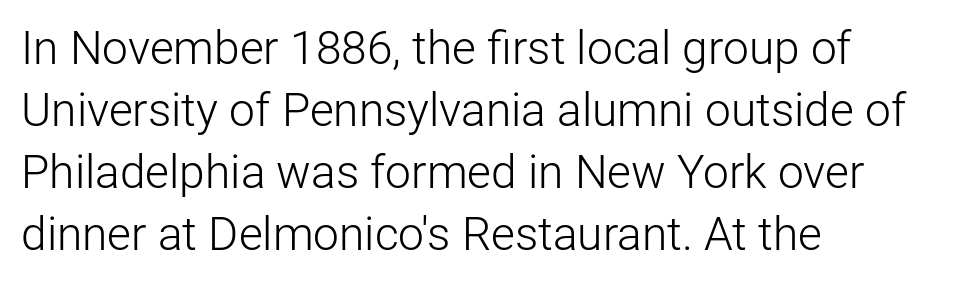
Vertically, the passage feels balanced, rows spaced as you'd expect. Each word holds together tightly as a unit, with standard inter-letter gaps. The letters carry no serifs — their stems end cleanly without finishing strokes. When letters stand straight like this, we call the style roman or upright.
